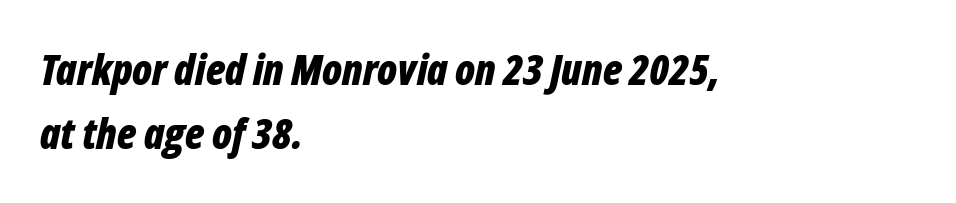
{"italic": "yes", "lean": "right", "slant_degrees": 12, "bold": "yes", "weight": "bold", "width": "condensed", "stroke_contrast": "low", "x_height": "medium", "monospaced": "no", "underline": "no", "align": "left", "line_spacing": "normal", "line_spacing_ratio": 1.53, "letter_spacing": "normal", "letter_spacing_em": 0.0, "glyph_px": 42}
